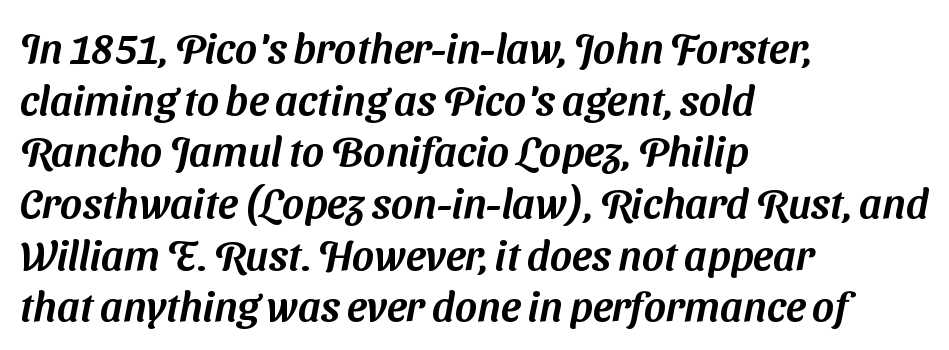
The space directly below the letters is spotless. The lines are quadded left. Varying glyph widths throughout — classic text-font behaviour. Between one letter and the next there's only the usual sliver of space.
